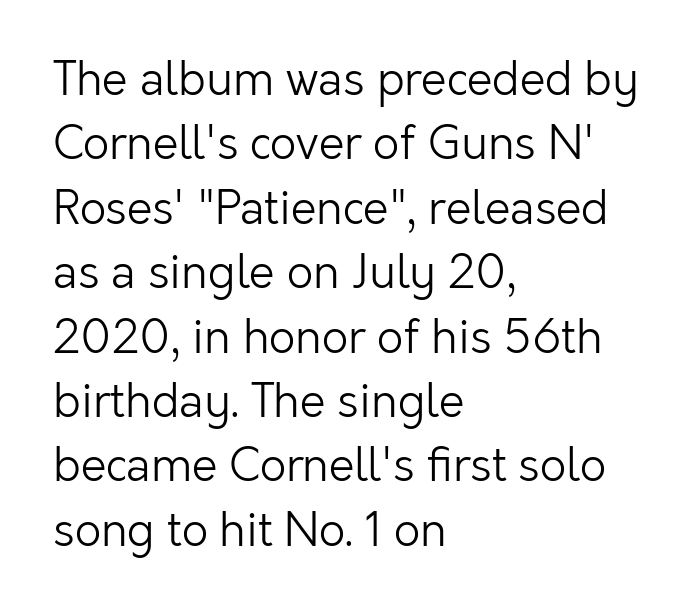
The image shows 46 px light sans-serif type, upright; set left-aligned, normal line spacing (1.4x), normal letter spacing, not underlined; low stroke contrast and a medium x-height.
